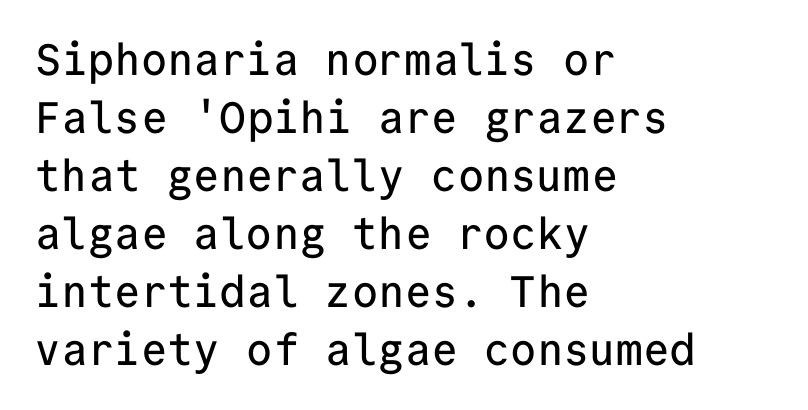
The image shows 44 px sans-serif type, upright, monospaced; set left-aligned, normal line spacing (1.32x), normal letter spacing, not underlined; low stroke contrast and a medium x-height.
